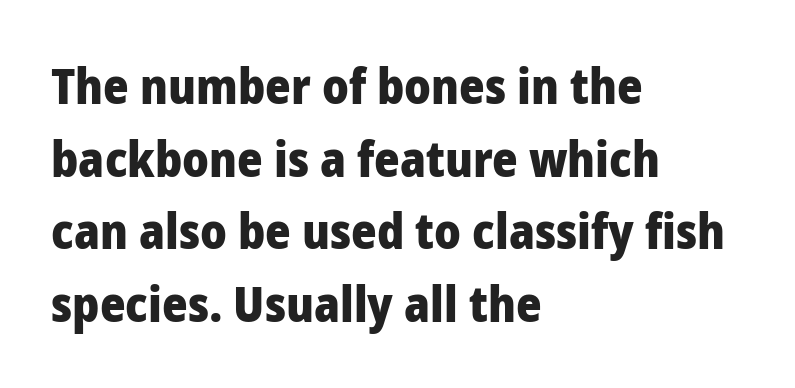
{"serif": "no", "italic": "no", "bold": "yes", "weight": "heavy", "width": "normal", "stroke_contrast": "low", "x_height": "medium", "monospaced": "no", "underline": "no", "align": "left", "line_spacing": "normal", "line_spacing_ratio": 1.48, "letter_spacing": "normal", "letter_spacing_em": 0.0, "glyph_px": 49}
